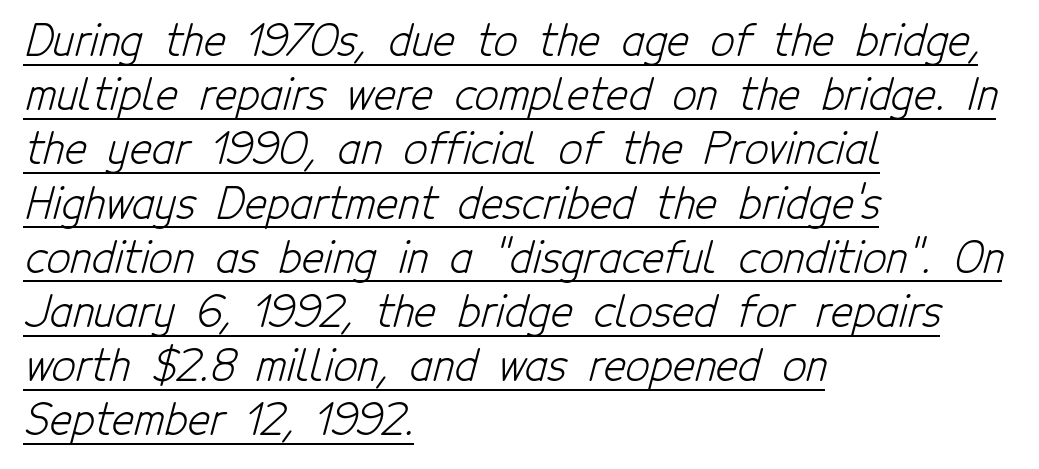
The image shows 42 px light, condensed sans-serif type; set left-aligned, normal line spacing (1.29x), normal letter spacing, underlined; low stroke contrast and a medium x-height.
